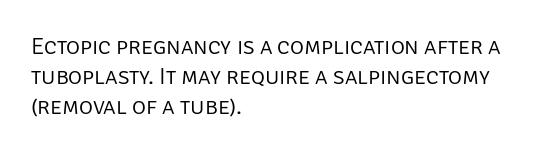
The image shows 24 px text type, upright; set left-aligned, normal line spacing (1.26x), normal letter spacing, not underlined.
